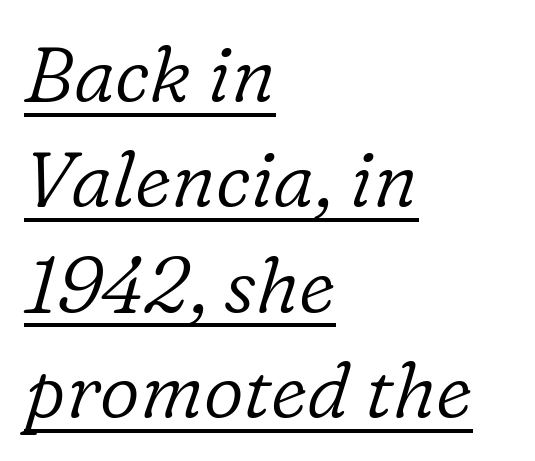
Q: Is the text bold? A: No.
Q: Is the text italic (slanted)? A: Yes, it leans right by about 16 degrees.
Q: Is the typeface a serif or a sans-serif typeface? A: Serif.
Q: Is the text underlined? A: Yes.
Q: How is the paragraph aligned? A: Left-aligned.
Q: Is the spacing between letters normal or unusually wide? A: Normal.
Q: Is the spacing between lines tight, normal or loose? A: Normal.
Q: Width (condensed, normal, or wide)? A: Normal.
Q: Stroke contrast? A: Low.
Q: x-height? A: Medium.
Q: Monospaced? A: No.
